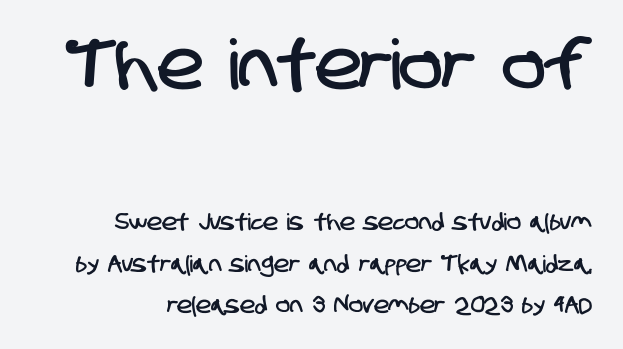
Clear beneath every line of the passage. Note the varied advance widths — an 'i' is clearly narrower than an 'm'. Typesetter's note — upper block bumped up in size, lower block left smaller. The font family rendered here belongs to the sans-serif group.
